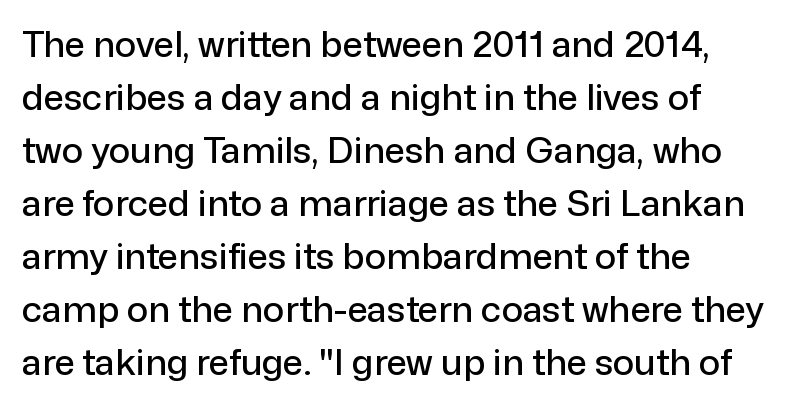
Normally led — the rows are evenly, conventionally spaced. Is this a fixed-width face? No — the glyphs have proportional, varying widths. Left-aligned paragraph, ragged on the right. The letters carry no serifs — their stems end cleanly without finishing strokes. Standard letterfit; no display-style spreading of the glyphs. It's the straight-up-and-down kind of type.
